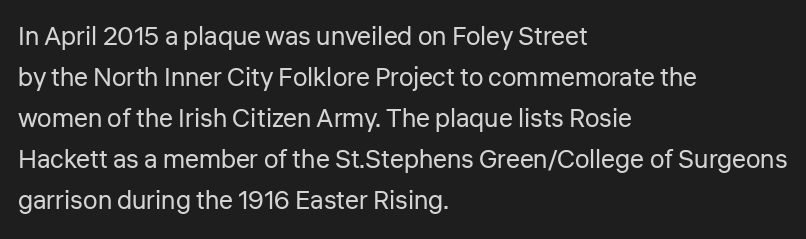
{"italic": "no", "bold": "no", "underline": "no", "align": "left", "line_spacing": "normal", "line_spacing_ratio": 1.58, "letter_spacing": "normal", "letter_spacing_em": 0.0, "glyph_px": 26}
